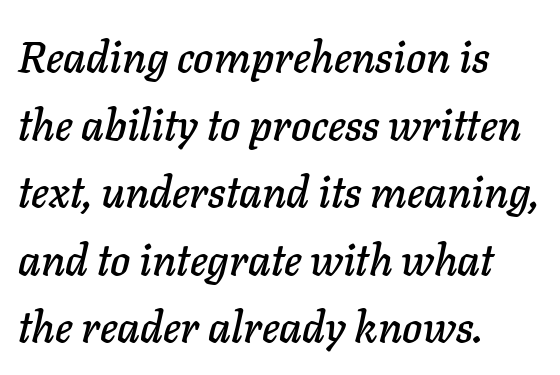
The whole block is typeset with a tilt. Tracking value appears to be zero — textbook default spacing. The line-height multiplier appears to be the usual default. This rendering uses left alignment, leaving the right contour irregular. Plain, unruled lines of type. Spacing verdict: proportional, widths tailored to each character.
